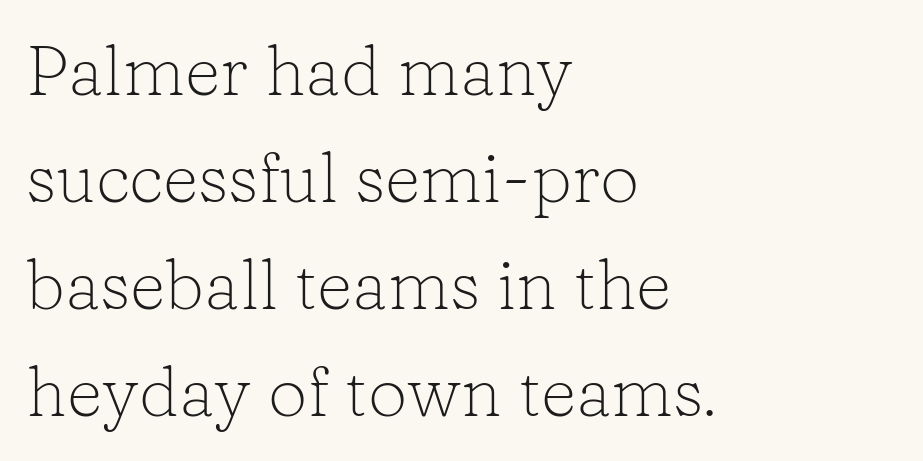
Is this a fixed-width face? No — the glyphs have proportional, varying widths. Unmarked baselines from the first word to the last. No letter is thick-stroked: the sample isn't bold. There is no visible air inserted between adjacent glyphs. Regarding leading, the lines here are spaced in the standard way. The lettering stays uniformly vertical, giving the passage a roman look.
